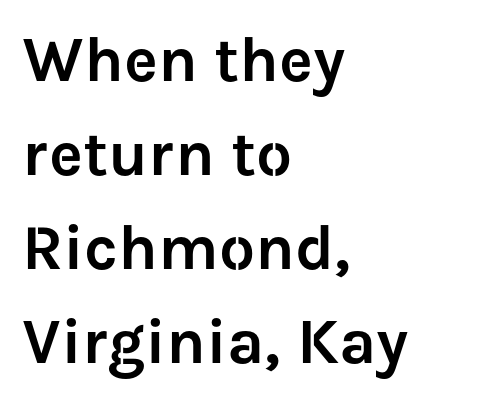
The image shows 64 px sans-serif type, upright; set left-aligned, normal line spacing (1.47x), normal letter spacing, not underlined; low stroke contrast and a medium x-height.
